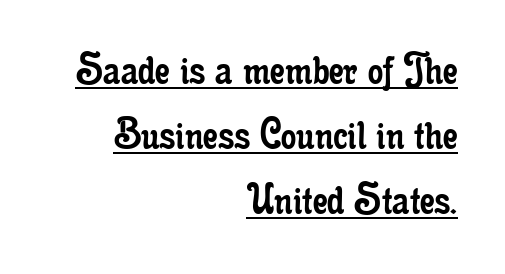
Leading matches the norm, producing a regular column. Caption: lettering with a line underneath. Heaviness? Minimal to ordinary, like unemphasized prose. Characters remain perfectly vertical along every line. Does the copy run flush right? Yes — the right margin is perfectly even.
